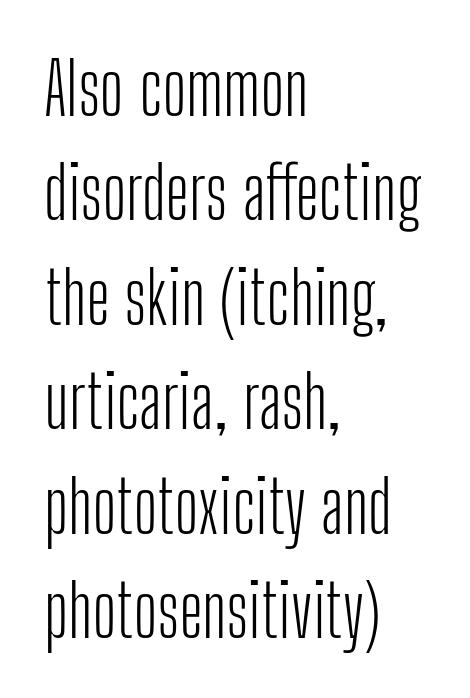
Q: Is the text bold? A: No.
Q: Is the text italic (slanted)? A: No, it is upright.
Q: Is the typeface a serif or a sans-serif typeface? A: Sans-serif.
Q: Is the text underlined? A: No.
Q: How is the paragraph aligned? A: Left-aligned.
Q: Is the spacing between letters normal or unusually wide? A: Normal.
Q: Is the spacing between lines tight, normal or loose? A: Normal.
Q: Width (condensed, normal, or wide)? A: Condensed.
Q: Stroke contrast? A: Low.
Q: x-height? A: Medium.
Q: Monospaced? A: No.
